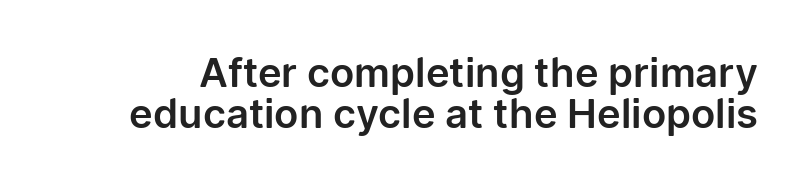
{"serif": "no", "italic": "no", "width": "normal", "stroke_contrast": "low", "x_height": "medium", "monospaced": "no", "underline": "no", "line_spacing": "tight", "line_spacing_ratio": 1.02, "letter_spacing": "normal", "letter_spacing_em": 0.0, "glyph_px": 40}
